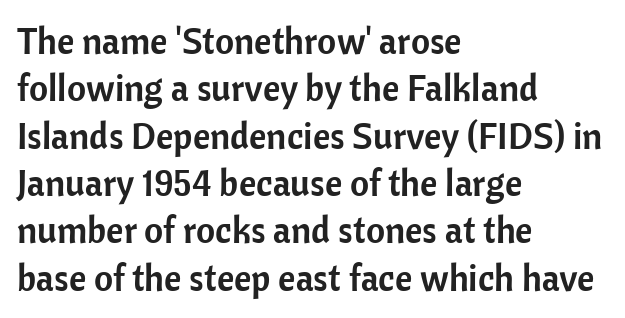
{"serif": "no", "italic": "no", "width": "normal", "stroke_contrast": "low", "x_height": "medium", "monospaced": "no", "underline": "no", "align": "left", "line_spacing": "normal", "line_spacing_ratio": 1.28, "letter_spacing": "normal", "letter_spacing_em": 0.0, "glyph_px": 37}
